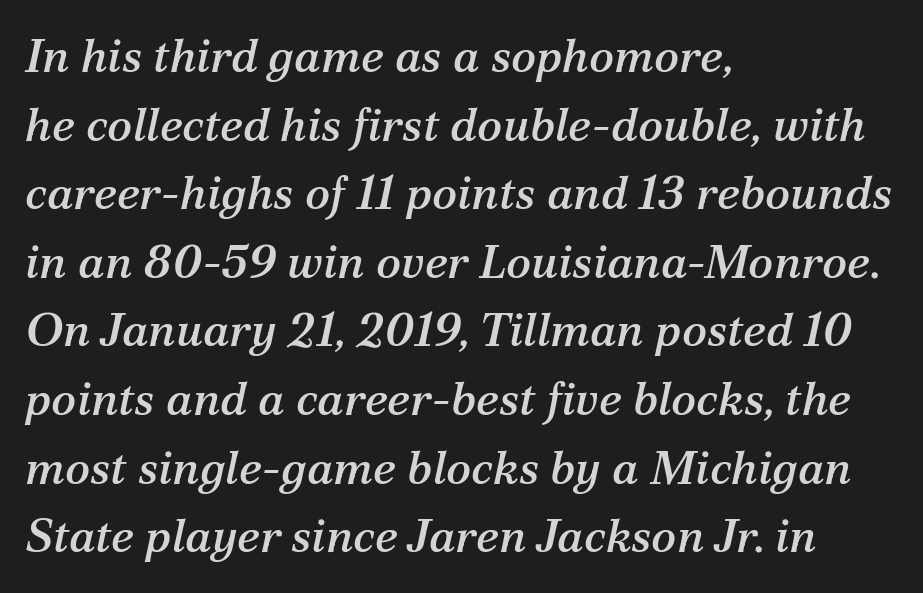
Words float on clear page, feet unadorned. This block has exactly the height ordinary leading produces. This rendering uses left alignment, leaving the right contour irregular. Spacing verdict: proportional, widths tailored to each character. Is the letter spacing exaggerated? No — it looks like the ordinary default.
